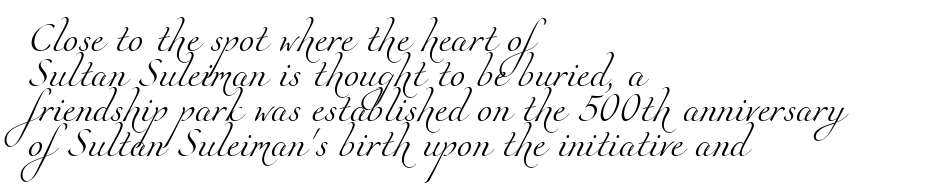
{"serif": "yes", "bold": "no", "weight": "light", "width": "normal", "stroke_contrast": "medium", "x_height": "small", "monospaced": "no", "underline": "no", "align": "left", "line_spacing": "normal", "line_spacing_ratio": 1.25, "letter_spacing": "normal", "letter_spacing_em": 0.0, "glyph_px": 28}
